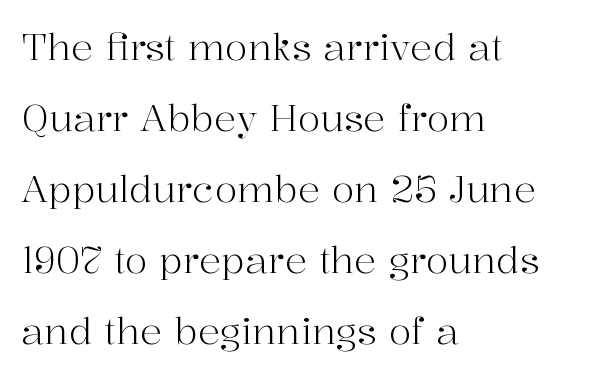
Q: Is the text bold? A: No.
Q: Is the text italic (slanted)? A: No, it is upright.
Q: Is the typeface a serif or a sans-serif typeface? A: Serif.
Q: Is the text underlined? A: No.
Q: How is the paragraph aligned? A: Left-aligned.
Q: Is the spacing between letters normal or unusually wide? A: Normal.
Q: Is the spacing between lines tight, normal or loose? A: Loose.
Q: Width (condensed, normal, or wide)? A: Normal.
Q: Stroke contrast? A: High.
Q: x-height? A: Medium.
Q: Monospaced? A: No.
